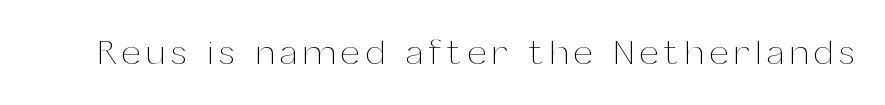
The image shows 35 px thin type, upright; set not underlined; medium stroke contrast and a medium x-height.
